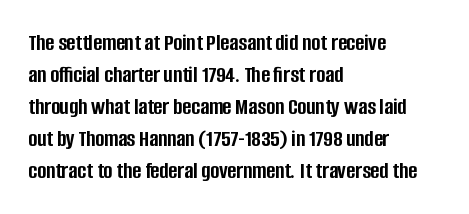
How are the letters spaced? Ordinarily, with no added tracking. Left-aligned paragraph, ragged on the right. The rows are spaced the way most documents space them. The glyphs are unaccompanied by any horizontal stroke below them. Weight check: bold — yes, fully. Ordinary non-slanted type is in use.
